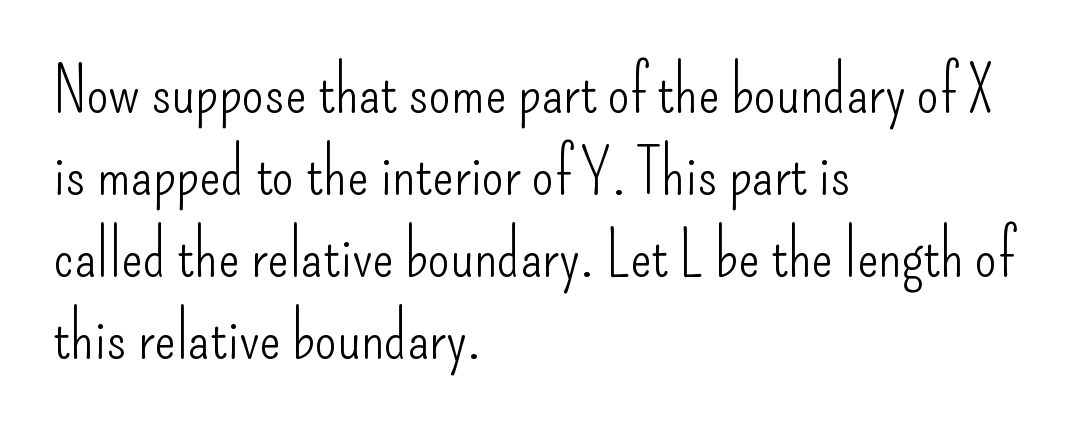
The image shows 64 px light, condensed sans-serif type, upright; set left-aligned, normal line spacing (1.28x), normal letter spacing, not underlined; low stroke contrast and a small x-height.
